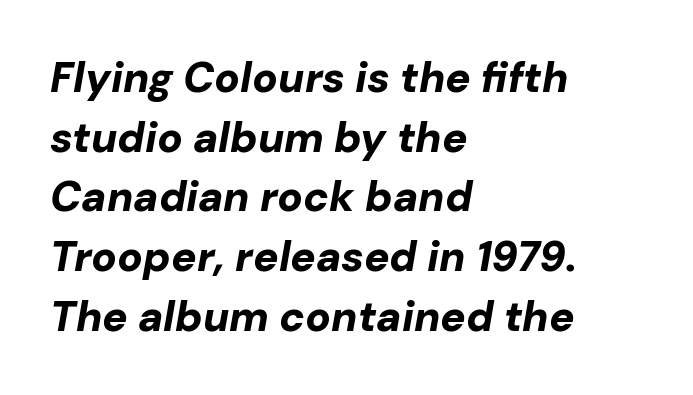
Character widths vary here, with narrow letters taking less room than wide ones. These lines stack with their left ends in a neat column. A bare baseline throughout the passage. Thick stems and heavy bowls — unmistakably bold. Posture: slanted. What's the leading like? Ordinary, nothing unusual.
